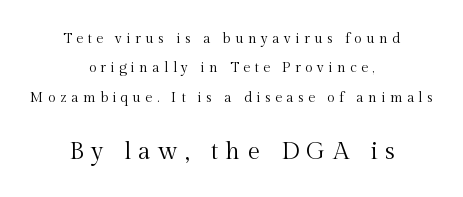
{"italic": "no", "bold": "no", "underline": "no", "align": "center", "line_spacing": "loose", "line_spacing_ratio": 2.1, "letter_spacing": "wide", "letter_spacing_em": 0.31, "larger_block": "second", "size_ratio": 1.71, "glyph_px": 24}
